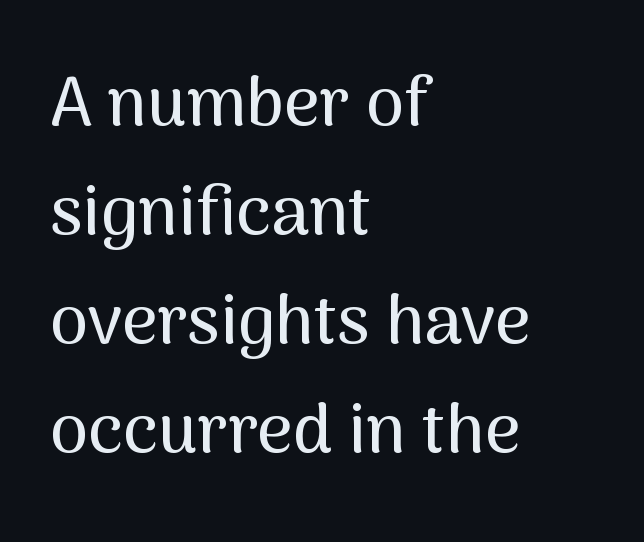
The letterforms sit shoulder to shoulder at normal distance. The words here are not underlined. These lines are set flush left with a ragged right edge. You can tell from the bare stems that sans-serif type was used.
